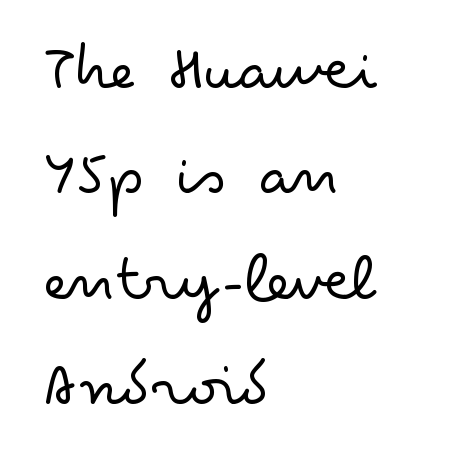
The image shows 68 px light, wide sans-serif type, upright; set left-aligned, normal line spacing (1.55x), normal letter spacing, not underlined; low stroke contrast and a small x-height.
